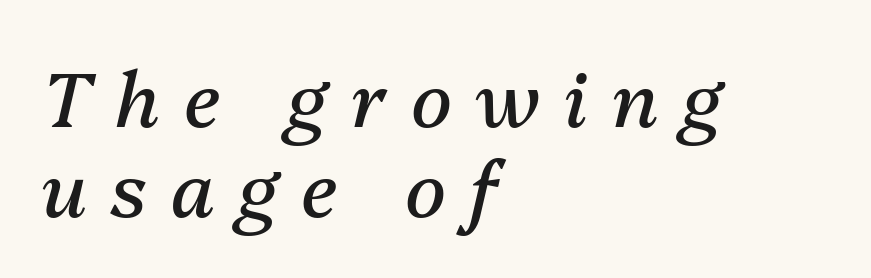
The image shows 76 px regular-weight type, italic (leaning right); set left-aligned, line spacing 1.18x, unusually wide letter spacing (+0.32 em), not underlined; medium stroke contrast and a medium x-height.
